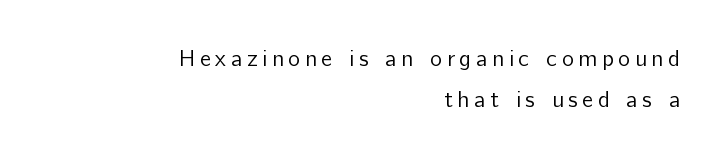
Q: Is the text bold? A: No.
Q: Is the text italic (slanted)? A: No, it is upright.
Q: Is the text underlined? A: No.
Q: How is the paragraph aligned? A: Right-aligned.
Q: Is the spacing between letters normal or unusually wide? A: Unusually wide.
